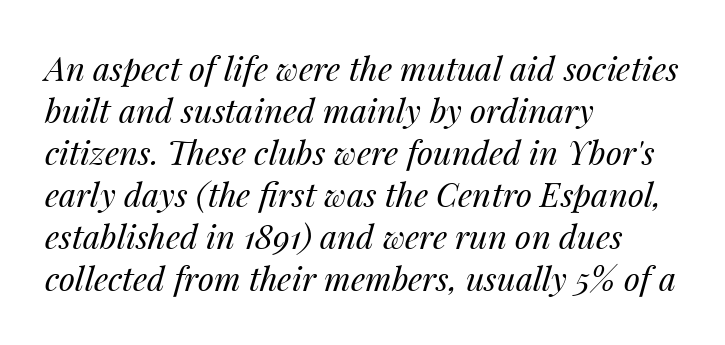
{"italic": "yes", "lean": "right", "slant_degrees": 14, "bold": "no", "weight": "regular", "width": "normal", "stroke_contrast": "medium", "x_height": "medium", "monospaced": "no", "underline": "no", "align": "left", "line_spacing": "normal", "line_spacing_ratio": 1.27, "letter_spacing": "normal", "letter_spacing_em": 0.0, "glyph_px": 33}
